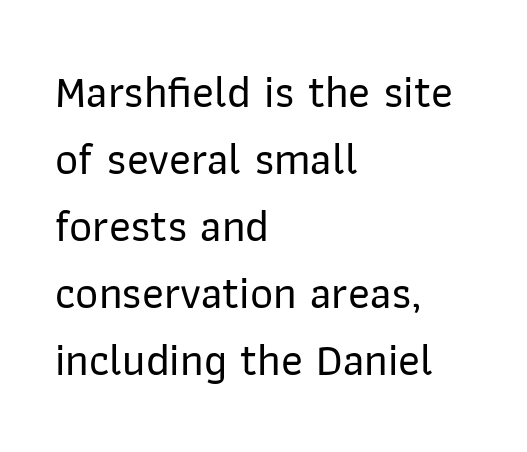
Underline: absent. A typesetter would label this face a sans. Layout note: lines flush left. Note the varied advance widths — an 'i' is clearly narrower than an 'm'. Vertically, the passage feels balanced, rows spaced as you'd expect.
